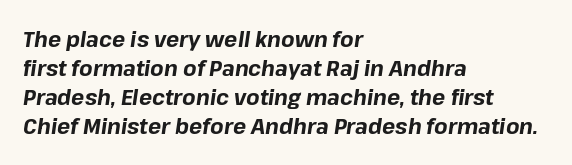
Q: Is the text bold? A: Yes.
Q: Is the text italic (slanted)? A: Yes, it leans right by about 8 degrees.
Q: Is the text underlined? A: No.
Q: How is the paragraph aligned? A: Left-aligned.
Q: Is the spacing between letters normal or unusually wide? A: Normal.
Q: Is the spacing between lines tight, normal or loose? A: Normal.
